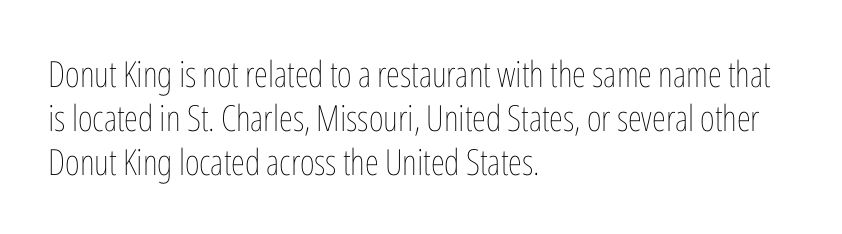
{"italic": "no", "bold": "no", "weight": "thin", "width": "condensed", "stroke_contrast": "low", "x_height": "medium", "monospaced": "no", "underline": "no", "align": "left", "line_spacing_ratio": 1.22, "letter_spacing": "normal", "letter_spacing_em": 0.0, "glyph_px": 36}
